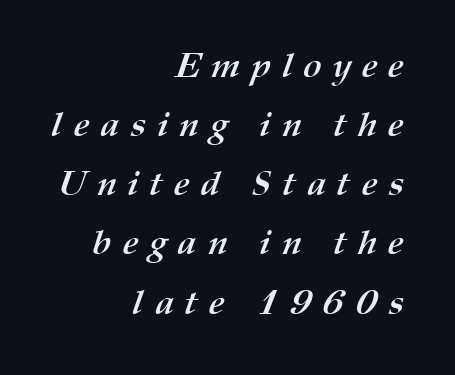
The line-height multiplier appears to be the usual default. The glyphs are unaccompanied by any horizontal stroke below them. Does extra space separate the letters? Yes, quite a lot of it. Pretty heavy lettering here — definitely bold.
